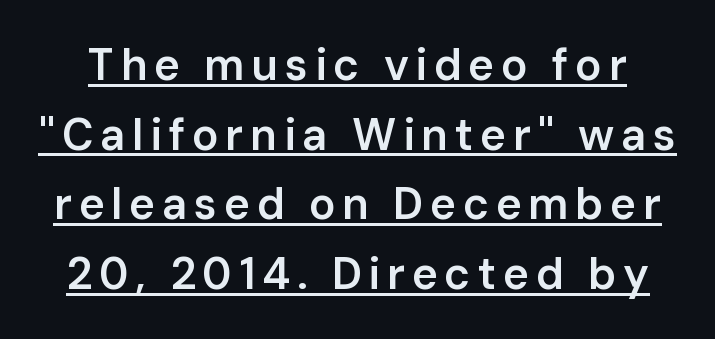
This rendering features underlined lettering. Weight: semibold (demi). Normally led — the rows are evenly, conventionally spaced. Think of a printed novel: that variable character pitch is what you see here. This rendering employs a face without finishing strokes, i.e., a sans-serif. Every character sits straight up, as roman type does.
